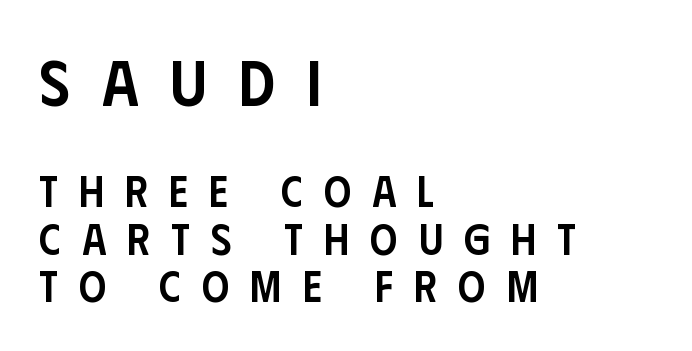
{"serif": "no", "italic": "no", "bold": "semi", "weight": "semibold", "width": "condensed", "stroke_contrast": "low", "x_height": "large", "monospaced": "no", "underline": "no", "align": "left", "line_spacing": "tight", "line_spacing_ratio": 1.1, "letter_spacing": "wide", "letter_spacing_em": 0.49, "larger_block": "first", "size_ratio": 1.51, "glyph_px": 65}
